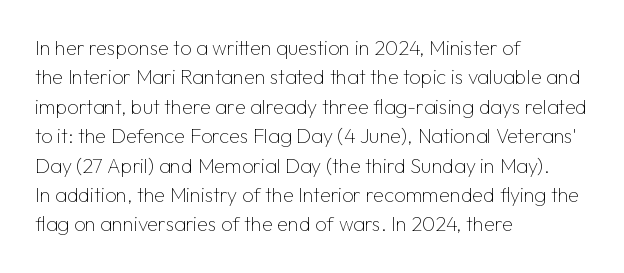
{"italic": "no", "bold": "no", "underline": "no", "align": "left", "line_spacing": "normal", "line_spacing_ratio": 1.47, "letter_spacing": "normal", "letter_spacing_em": 0.0, "glyph_px": 20}
